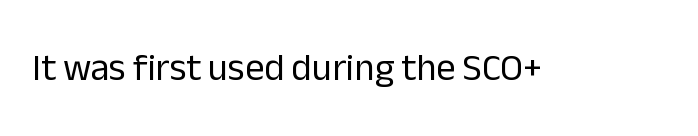
{"serif": "no", "italic": "no", "bold": "no", "weight": "regular", "width": "normal", "stroke_contrast": "low", "x_height": "medium", "monospaced": "no", "underline": "no", "letter_spacing": "normal", "letter_spacing_em": 0.0, "glyph_px": 38}
